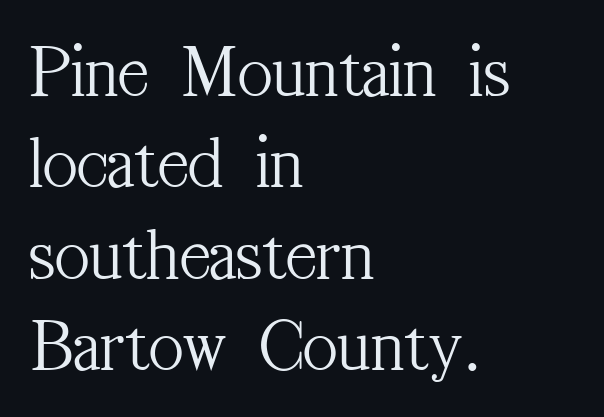
Think of a printed novel: that variable character pitch is what you see here. Think standard paragraph weight, or any step lighter than that. The passage shown has conventional tracking throughout. This rendering employs a face with finishing strokes, i.e., a serif. Each line starts at the same left margin while the right side varies.
